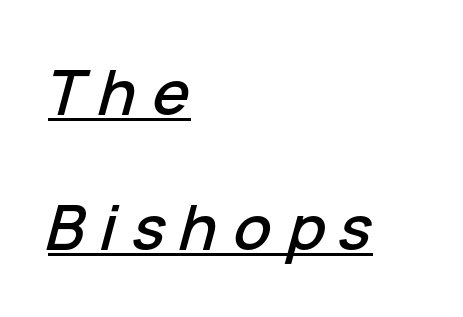
The image shows 62 px text type, italic (leaning right); set left-aligned, loose line spacing (2.17x), unusually wide letter spacing (+0.24 em), underlined; low stroke contrast and a medium x-height.
